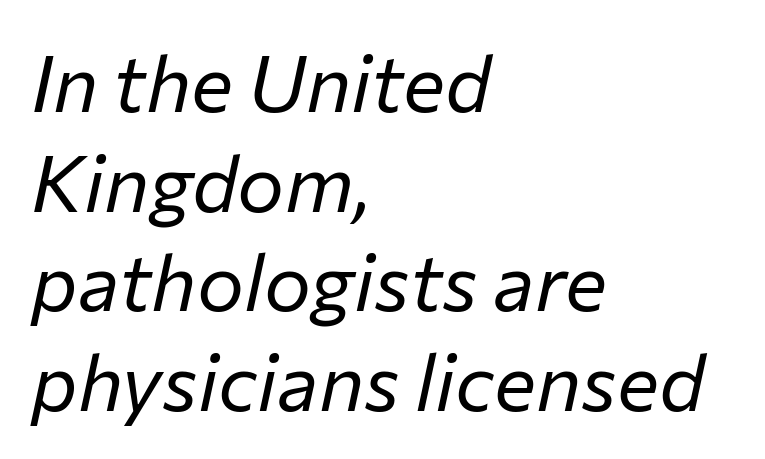
{"italic": "yes", "lean": "right", "slant_degrees": 12, "bold": "no", "weight": "regular", "width": "normal", "stroke_contrast": "low", "x_height": "medium", "monospaced": "no", "underline": "no", "align": "left", "line_spacing": "normal", "line_spacing_ratio": 1.26, "letter_spacing": "normal", "letter_spacing_em": 0.0, "glyph_px": 79}
